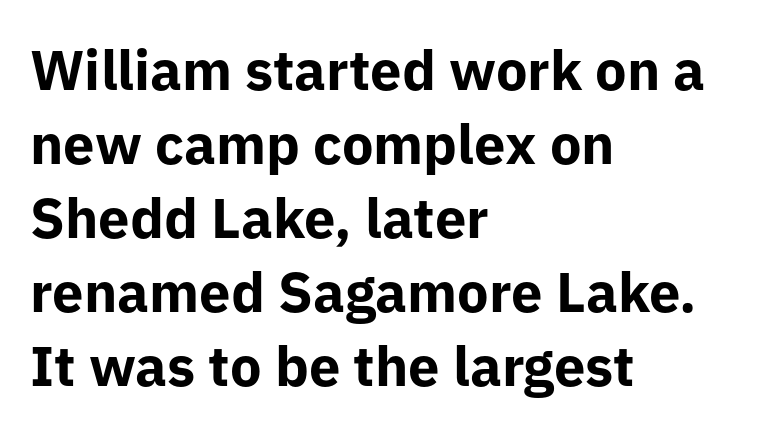
{"serif": "no", "italic": "no", "bold": "yes", "weight": "bold", "width": "normal", "stroke_contrast": "low", "x_height": "medium", "monospaced": "no", "underline": "no", "align": "left", "line_spacing": "normal", "line_spacing_ratio": 1.32, "letter_spacing": "normal", "letter_spacing_em": 0.0, "glyph_px": 56}
